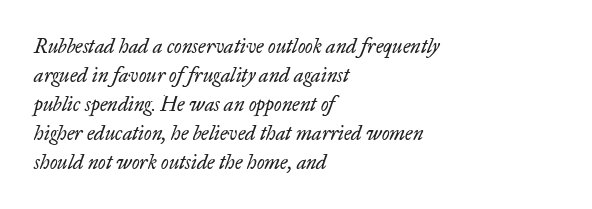
{"italic": "yes", "lean": "right", "slant_degrees": 17, "bold": "no", "underline": "no", "align": "left", "line_spacing": "normal", "line_spacing_ratio": 1.45, "letter_spacing": "normal", "letter_spacing_em": 0.0, "glyph_px": 20}
